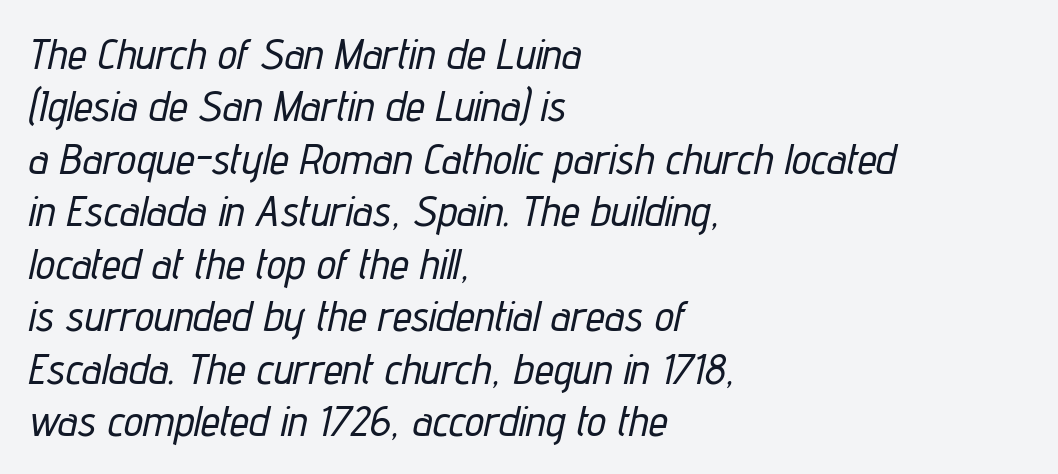
{"italic": "yes", "lean": "right", "slant_degrees": 12, "width": "condensed", "stroke_contrast": "low", "x_height": "medium", "monospaced": "no", "underline": "no", "align": "left", "line_spacing_ratio": 1.22, "letter_spacing": "normal", "letter_spacing_em": 0.0, "glyph_px": 43}
